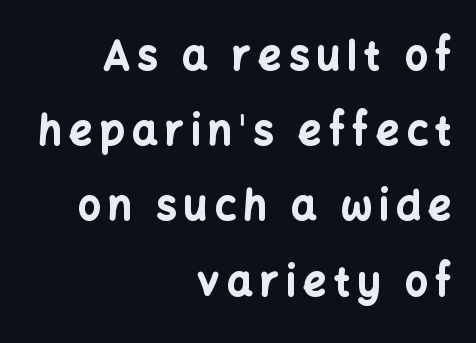
The image shows 40 px bold sans-serif type, upright; set right-aligned, line spacing 1.88x, not underlined; low stroke contrast and a medium x-height.
